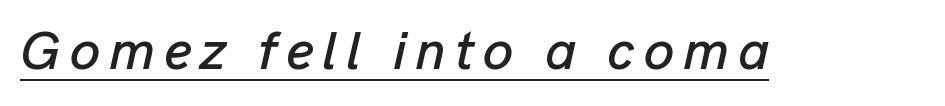
{"italic": "yes", "lean": "right", "slant_degrees": 13, "width": "normal", "stroke_contrast": "low", "x_height": "medium", "monospaced": "no", "underline": "yes", "glyph_px": 54}
